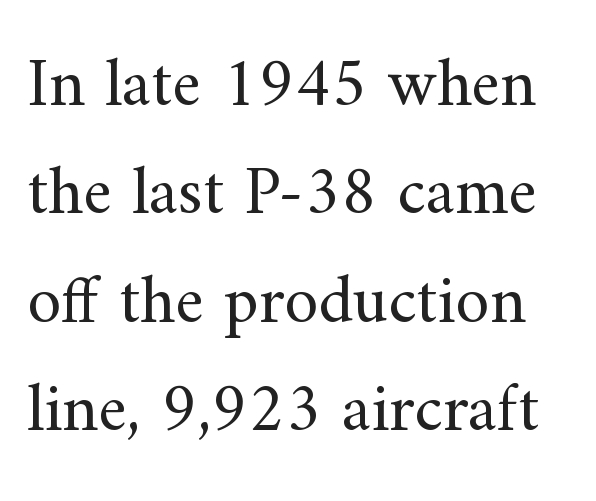
Q: Is the text bold? A: No.
Q: Is the text italic (slanted)? A: No, it is upright.
Q: Is the typeface a serif or a sans-serif typeface? A: Serif.
Q: Is the text underlined? A: No.
Q: Is the spacing between letters normal or unusually wide? A: Normal.
Q: Is the spacing between lines tight, normal or loose? A: Normal.
Q: Width (condensed, normal, or wide)? A: Normal.
Q: Stroke contrast? A: Medium.
Q: x-height? A: Small.
Q: Monospaced? A: No.
